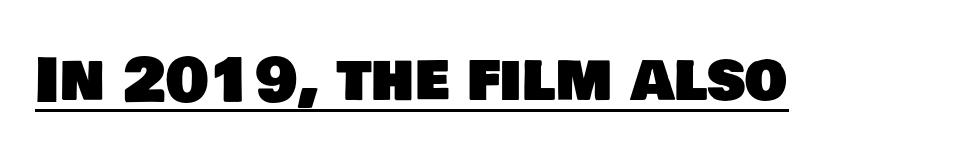
This sample uses plain, unmodified letter spacing. This is sans-serif lettering, the kind often seen on screens and signage. A typesetter would call this proportional, since set widths differ per character. The passage shown is underscored from start to finish.
